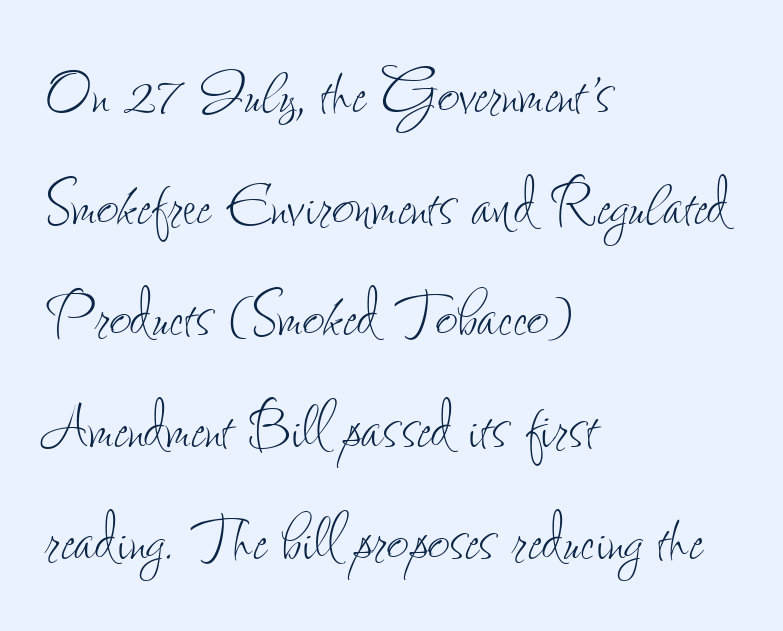
The gaps between neighbouring characters are ordinary and unremarkable. These lines are rendered in a variable-pitch font. Every row of glyphs begins at an identical x-position on the left. Lines of text with bare space underneath. The strokes carry an ordinary text weight at most.
